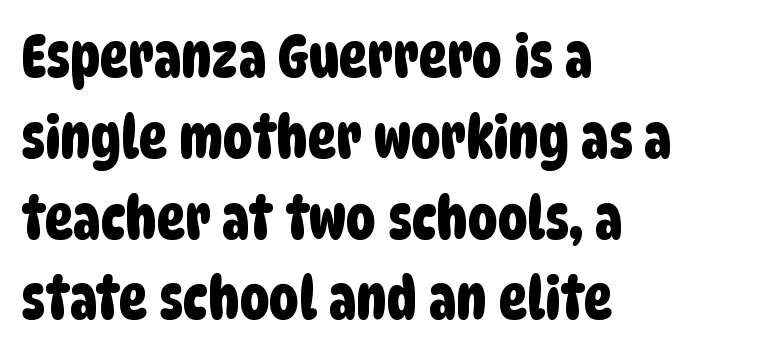
Q: Is the typeface a serif or a sans-serif typeface? A: Sans-serif.
Q: Is the text underlined? A: No.
Q: How is the paragraph aligned? A: Left-aligned.
Q: Is the spacing between letters normal or unusually wide? A: Normal.
Q: Is the spacing between lines tight, normal or loose? A: Normal.
Q: Width (condensed, normal, or wide)? A: Condensed.
Q: Stroke contrast? A: Low.
Q: x-height? A: Large.
Q: Monospaced? A: No.
